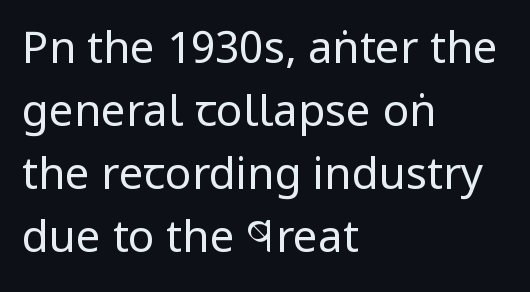
{"serif": "no", "italic": "no", "bold": "no", "weight": "regular", "width": "condensed", "stroke_contrast": "low", "x_height": "large", "monospaced": "no", "underline": "no", "align": "left", "line_spacing": "normal", "line_spacing_ratio": 1.43, "letter_spacing": "normal", "letter_spacing_em": 0.0, "glyph_px": 44}
